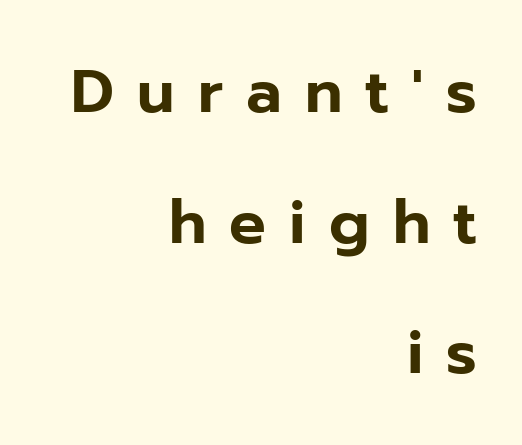
Here the designer chose a conventional face with non-uniform glyph widths. These lines have a slow, spaced-out rhythm from letter to letter. Unmarked baselines from the first word to the last. Each new line begins a long way beneath the previous one. Unlike a traditional serif, this face leaves its strokes unadorned. Unlike italic type, these characters show no tilt at all.
